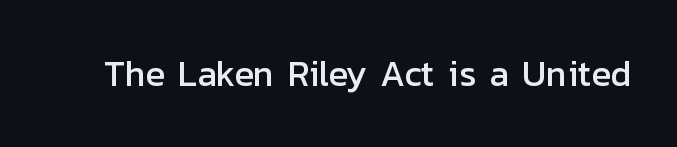
You could not count columns in this text — the font is proportionally spaced. This is roman type, the default non-slanted kind. Short note: letters normally spaced. Clear beneath every line of the passage. Font category for this specimen: sans-serif.
